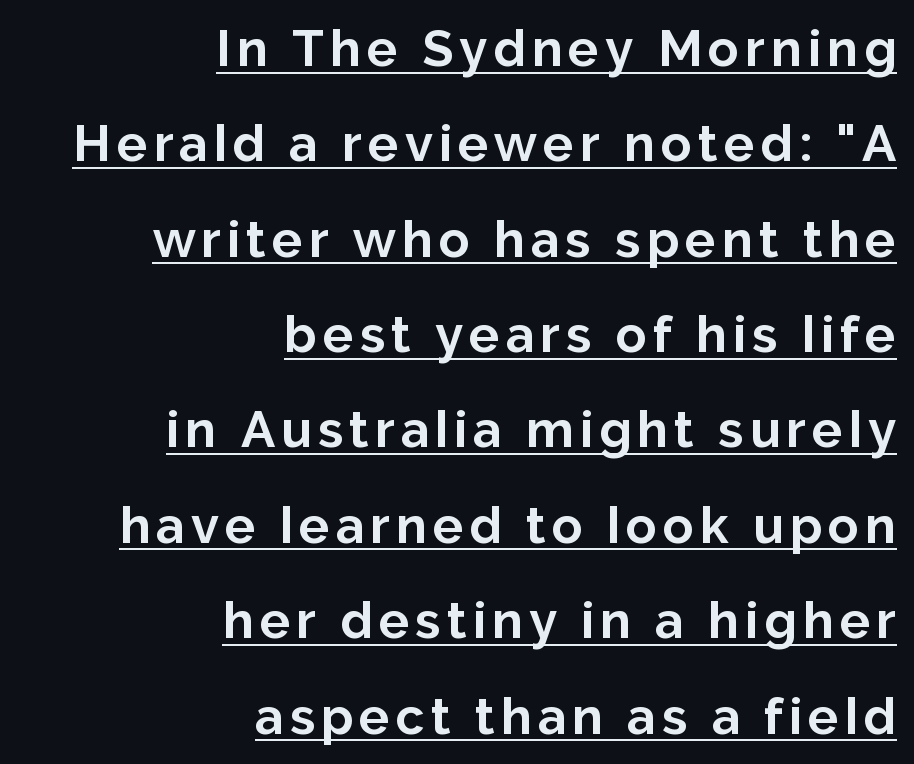
The string is rendered with underlining switched on. Upright lettering throughout. The glyphs have the mass of a bold cut. Regarding serifs, this sample does without them. If you drew a ruler down the right edge, every line would touch it.
